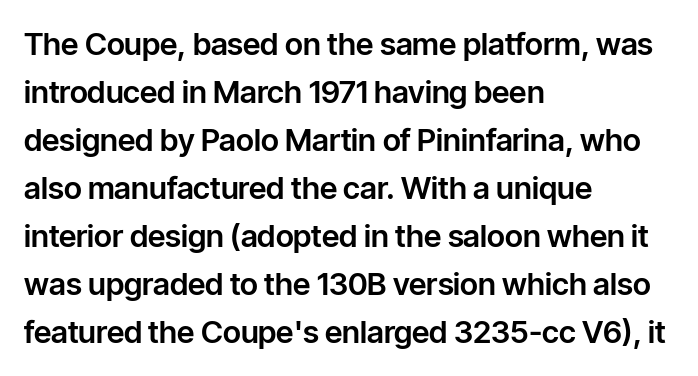
Posture: vertical. Check where the strokes stop: nothing finishes them off — pure sans. A typesetter would call this proportional, since set widths differ per character. The letterforms sit shoulder to shoulder at normal distance. In terms of leading, this rendering sits right in the middle. Underlining? Definitely not there.
